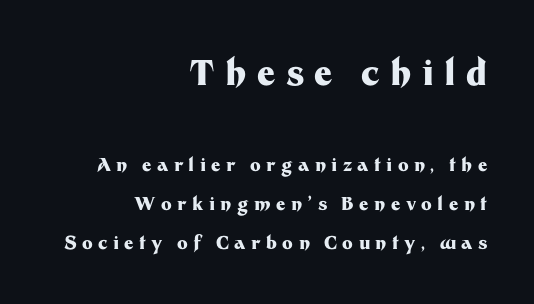
{"serif": "no", "italic": "no", "bold": "yes", "weight": "heavy", "width": "normal", "stroke_contrast": "medium", "x_height": "medium", "monospaced": "no", "underline": "no", "align": "right", "line_spacing": "loose", "line_spacing_ratio": 2.17, "letter_spacing": "wide", "letter_spacing_em": 0.3, "larger_block": "first", "size_ratio": 1.94, "glyph_px": 35}
